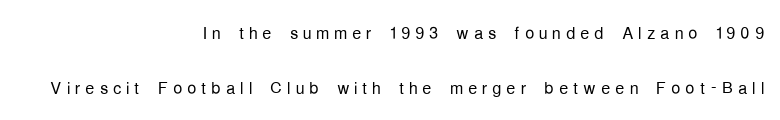
Q: Is the text bold? A: No.
Q: Is the text italic (slanted)? A: No, it is upright.
Q: Is the text underlined? A: No.
Q: How is the paragraph aligned? A: Right-aligned.
Q: Is the spacing between letters normal or unusually wide? A: Unusually wide.
Q: Is the spacing between lines tight, normal or loose? A: Loose.
